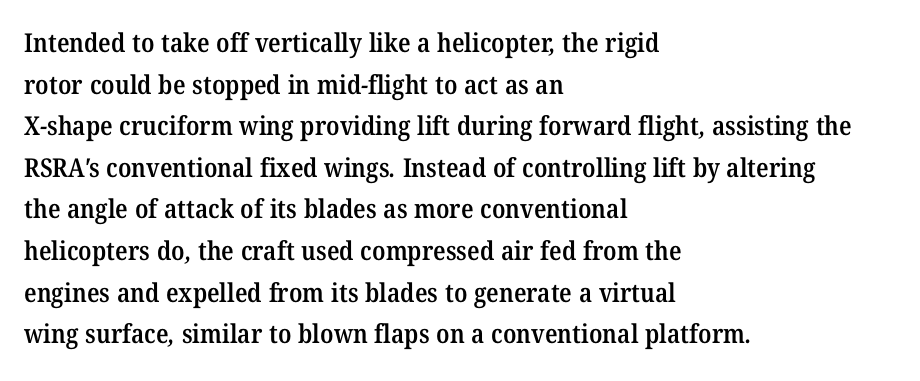
The image shows 26 px text type; set left-aligned, normal line spacing (1.6x), normal letter spacing, not underlined.
